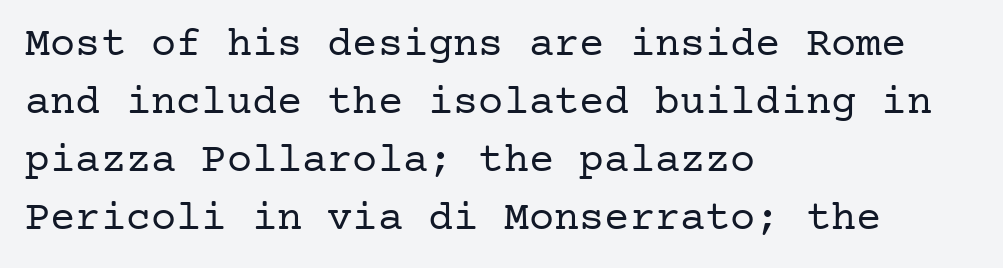
The image shows 42 px regular-weight serif type, upright; set left-aligned, normal line spacing (1.38x), normal letter spacing, not underlined; low stroke contrast and a medium x-height.
